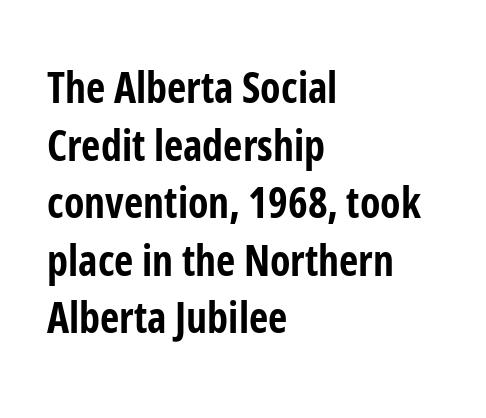
The image shows 42 px bold, condensed sans-serif type, upright; set left-aligned, normal line spacing (1.37x), normal letter spacing, not underlined; low stroke contrast and a medium x-height.
